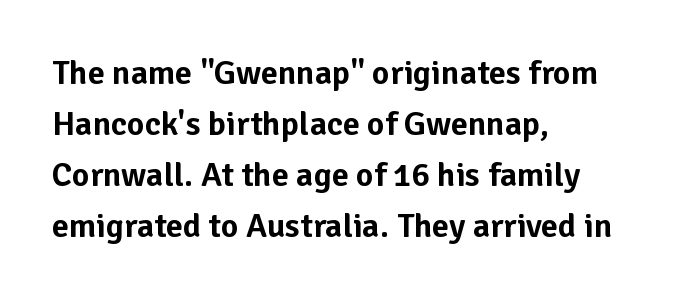
Q: Is the text italic (slanted)? A: No, it is upright.
Q: Is the typeface a serif or a sans-serif typeface? A: Sans-serif.
Q: Is the text underlined? A: No.
Q: How is the paragraph aligned? A: Left-aligned.
Q: Is the spacing between letters normal or unusually wide? A: Normal.
Q: Is the spacing between lines tight, normal or loose? A: Normal.
Q: Width (condensed, normal, or wide)? A: Normal.
Q: Stroke contrast? A: Low.
Q: x-height? A: Medium.
Q: Monospaced? A: No.
